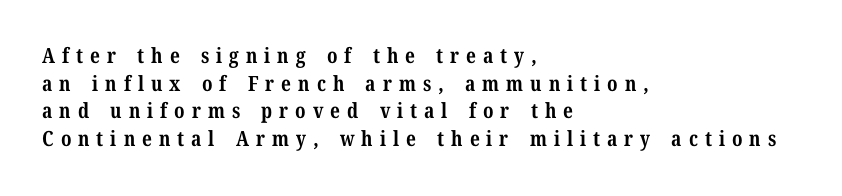
In terms of leading, this rendering sits right in the middle. The rendering uses a bold face; every stroke is thick and dark. Tall strokes in this sample are plumb rather than angled. These lines stack with their left ends in a neat column. The area under the type is left untouched.
